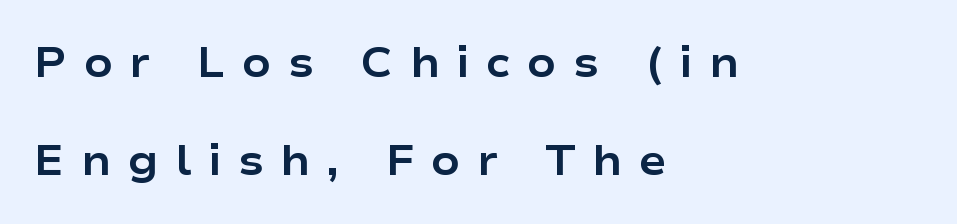
The image shows 42 px bold, wide sans-serif type, upright; set left-aligned, loose line spacing (2.33x), unusually wide letter spacing (+0.39 em), not underlined; low stroke contrast and a medium x-height.
